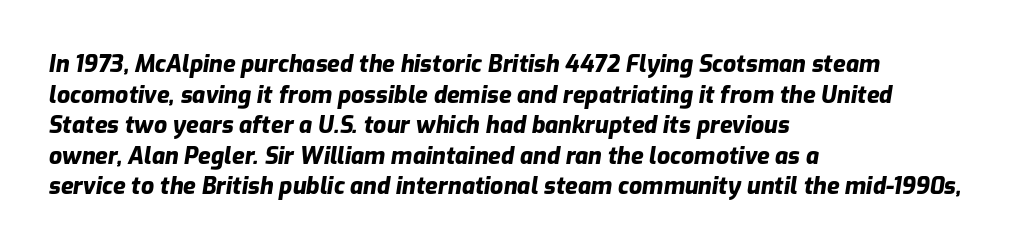
Decoration check: the copy has no underline. Emphasis-style slanted type is in use. The space between consecutive lines is moderate. No extra tracking has been applied to these lines. Heavy, bold letterforms. Line beginnings align vertically; line endings do not.
